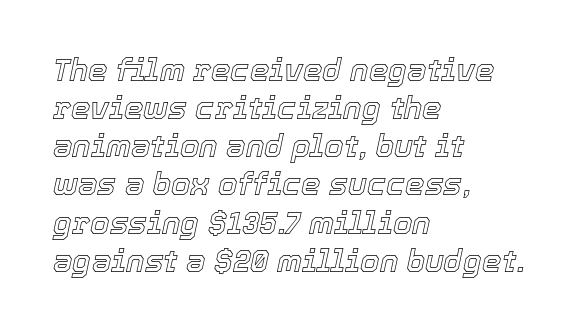
The image shows 31 px text type, italic (leaning right); set left-aligned, line spacing 1.23x, normal letter spacing, not underlined; a medium x-height.
